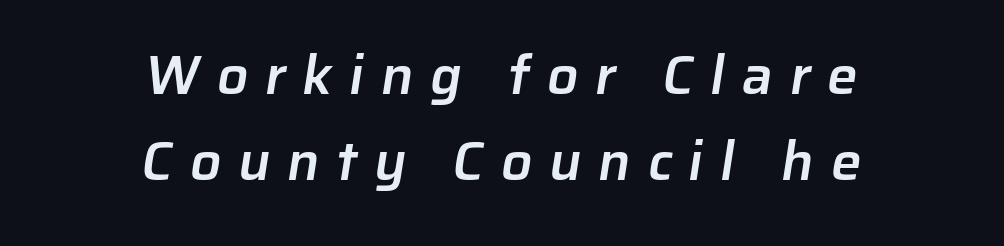
Interline gaps are of average width in this sample. A bare baseline throughout the passage. Spacing verdict: proportional, widths tailored to each character. Leftover space on each line is divided equally before and after the words.
